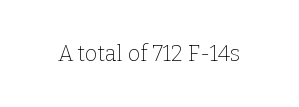
{"italic": "no", "bold": "no", "underline": "no", "letter_spacing": "normal", "letter_spacing_em": 0.0, "glyph_px": 22}
